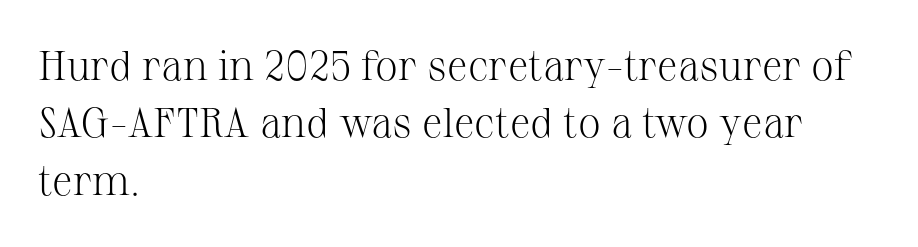
The image shows 41 px light serif type, upright; set left-aligned, normal line spacing (1.4x), normal letter spacing, not underlined; medium stroke contrast and a medium x-height.
